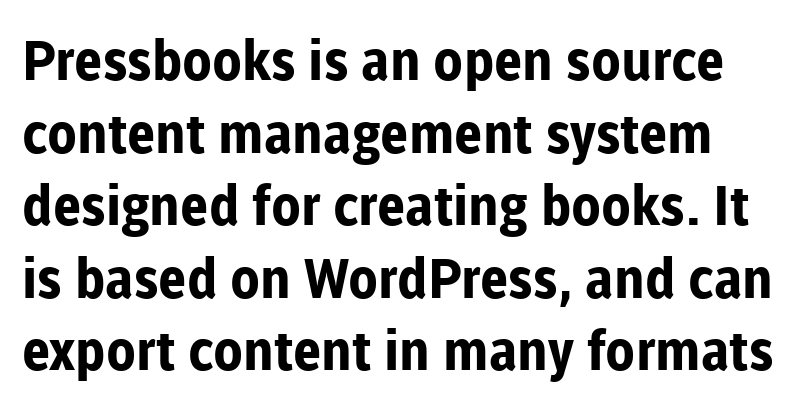
{"serif": "no", "italic": "no", "bold": "yes", "weight": "bold", "width": "normal", "stroke_contrast": "low", "x_height": "medium", "monospaced": "no", "underline": "no", "line_spacing": "normal", "line_spacing_ratio": 1.32, "letter_spacing": "normal", "letter_spacing_em": 0.0, "glyph_px": 55}
